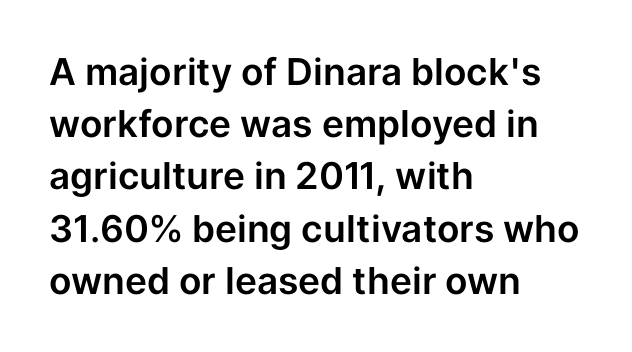
{"serif": "no", "italic": "no", "width": "normal", "stroke_contrast": "low", "x_height": "medium", "monospaced": "no", "underline": "no", "align": "left", "line_spacing": "normal", "line_spacing_ratio": 1.41, "letter_spacing": "normal", "letter_spacing_em": 0.0, "glyph_px": 37}
